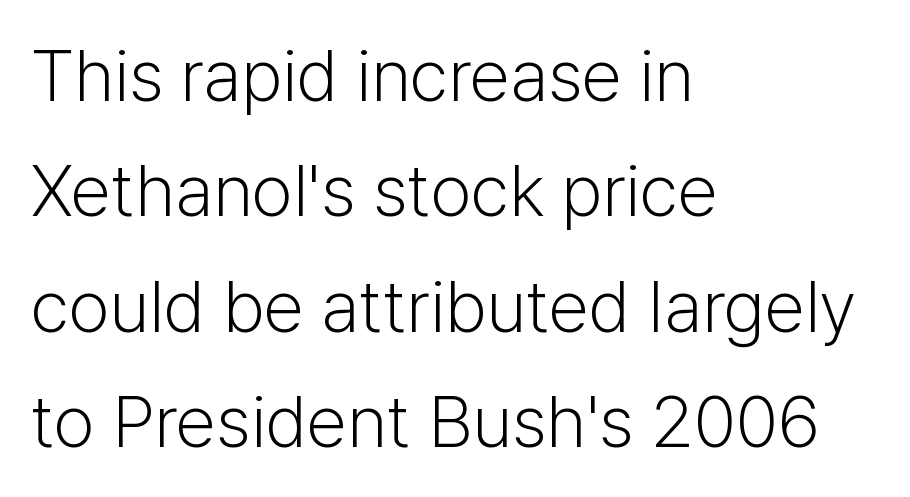
Note: no serifs on the glyphs. Is this a fixed-width face? No — the glyphs have proportional, varying widths. Standard letterfit; no display-style spreading of the glyphs. Students, observe: this is what conventionally led text looks like. Underline: absent.
